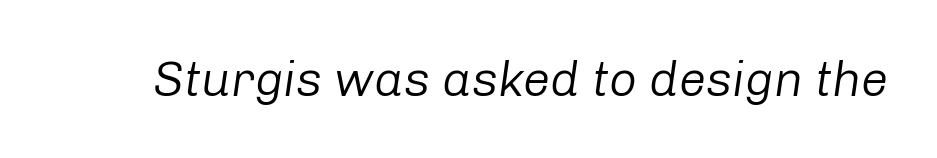
On a weight scale, this lands at 450 or below. Plain, unruled lines of type. When letters slant like this, we call the style italic. The face used here is proportionally spaced, like ordinary book or web type.
